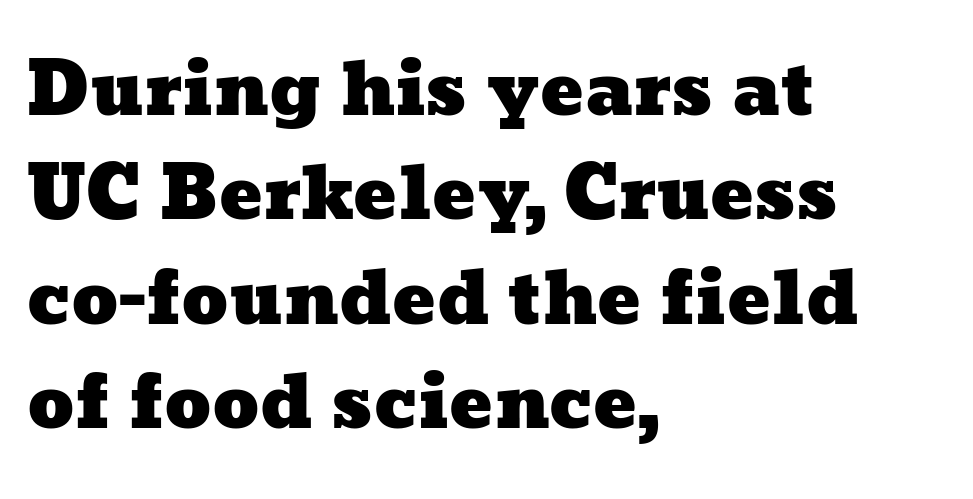
Q: Is the text underlined? A: No.
Q: How is the paragraph aligned? A: Left-aligned.
Q: Is the spacing between letters normal or unusually wide? A: Normal.
Q: Is the spacing between lines tight, normal or loose? A: Normal.
Q: Width (condensed, normal, or wide)? A: Wide.
Q: Stroke contrast? A: Low.
Q: x-height? A: Medium.
Q: Monospaced? A: No.
